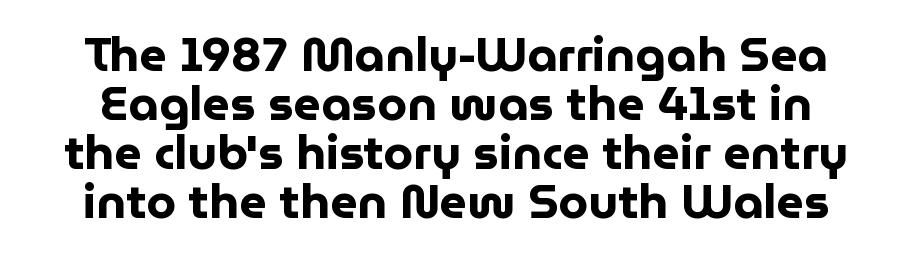
Q: Is the text bold? A: Yes.
Q: Is the text italic (slanted)? A: No, it is upright.
Q: Is the typeface a serif or a sans-serif typeface? A: Sans-serif.
Q: Is the text underlined? A: No.
Q: How is the paragraph aligned? A: Centered.
Q: Is the spacing between letters normal or unusually wide? A: Normal.
Q: Is the spacing between lines tight, normal or loose? A: Tight.
Q: Width (condensed, normal, or wide)? A: Normal.
Q: Stroke contrast? A: Low.
Q: x-height? A: Medium.
Q: Monospaced? A: No.
